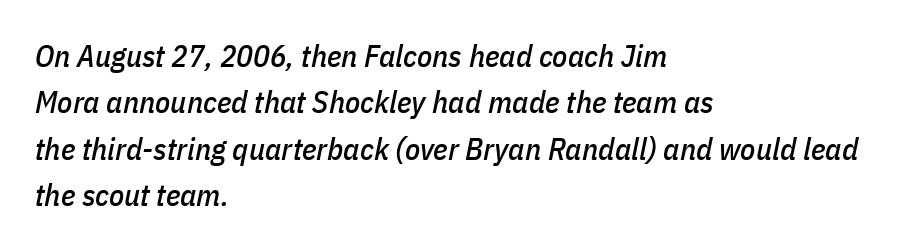
The image shows 31 px condensed type, italic (leaning right); set left-aligned, normal line spacing (1.5x), normal letter spacing, not underlined; low stroke contrast and a medium x-height.
